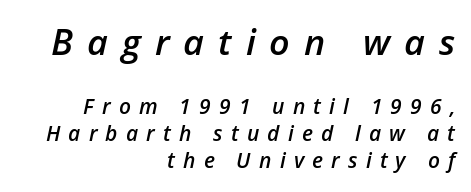
Q: Is the text bold? A: Semi-bold.
Q: Is the text italic (slanted)? A: Yes, it leans right by about 12 degrees.
Q: Is the text underlined? A: No.
Q: How is the paragraph aligned? A: Right-aligned.
Q: Is the spacing between letters normal or unusually wide? A: Unusually wide.
Q: Is the spacing between lines tight, normal or loose? A: Normal.
Q: Which block of text is set in a larger size, the first (top) or the second (bottom)? A: The first (top) one.
Q: Width (condensed, normal, or wide)? A: Normal.
Q: Stroke contrast? A: Low.
Q: x-height? A: Medium.
Q: Monospaced? A: No.
